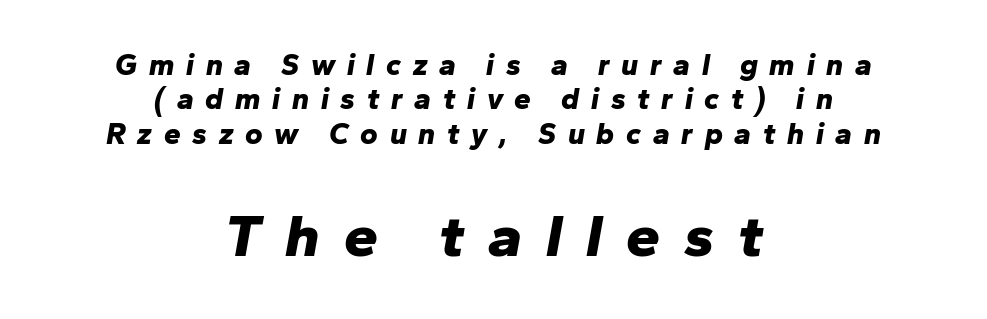
Horizontal bands of white between lines are thin slivers. The glyphs have the mass of a bold cut. Compared with typical body copy, the letter spacing here is much looser. The designer gave the closing block more size than the opening block. This is oblique type, the kind used for emphasis or titles.
